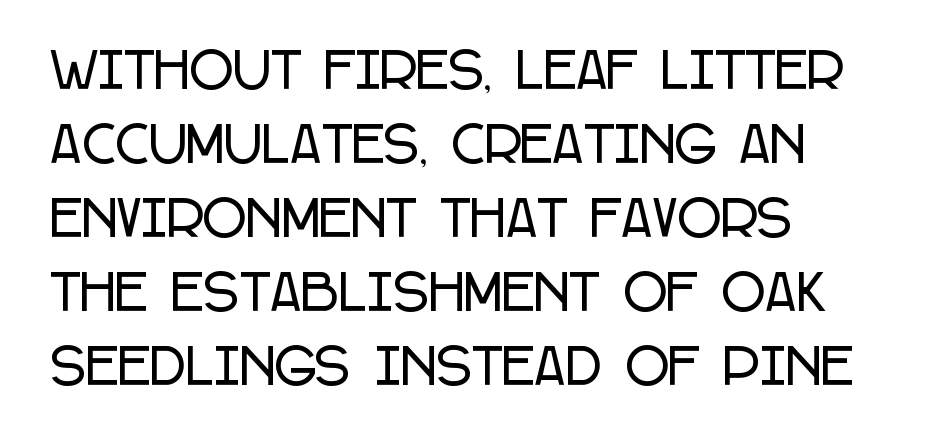
Q: Is the text italic (slanted)? A: No, it is upright.
Q: Is the typeface a serif or a sans-serif typeface? A: Sans-serif.
Q: Is the text underlined? A: No.
Q: How is the paragraph aligned? A: Left-aligned.
Q: Is the spacing between letters normal or unusually wide? A: Normal.
Q: Is the spacing between lines tight, normal or loose? A: Normal.
Q: Width (condensed, normal, or wide)? A: Condensed.
Q: Stroke contrast? A: Low.
Q: x-height? A: Large.
Q: Monospaced? A: No.
